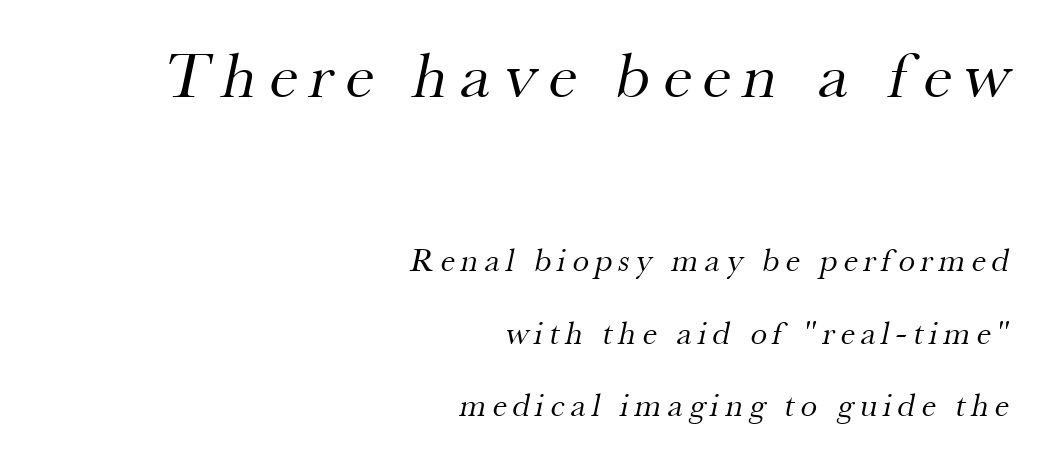
Q: Is the text bold? A: No.
Q: Is the typeface a serif or a sans-serif typeface? A: Serif.
Q: Is the text underlined? A: No.
Q: How is the paragraph aligned? A: Right-aligned.
Q: Is the spacing between lines tight, normal or loose? A: Loose.
Q: Which block of text is set in a larger size, the first (top) or the second (bottom)? A: The first (top) one.
Q: Width (condensed, normal, or wide)? A: Normal.
Q: Stroke contrast? A: Medium.
Q: x-height? A: Small.
Q: Monospaced? A: No.
